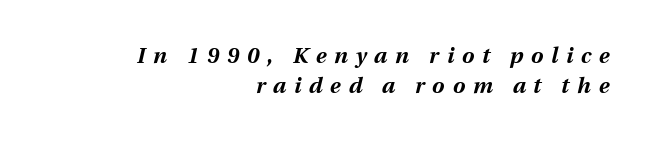
Q: Is the text bold? A: Yes.
Q: Is the text italic (slanted)? A: Yes, it leans right by about 12 degrees.
Q: Is the text underlined? A: No.
Q: How is the paragraph aligned? A: Right-aligned.
Q: Is the spacing between letters normal or unusually wide? A: Unusually wide.
Q: Is the spacing between lines tight, normal or loose? A: Normal.
